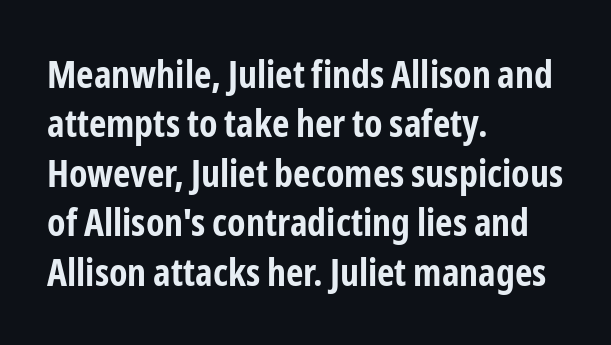
The image shows 38 px bold, condensed sans-serif type, upright; set left-aligned, normal line spacing (1.3x), normal letter spacing, not underlined; low stroke contrast and a medium x-height.
